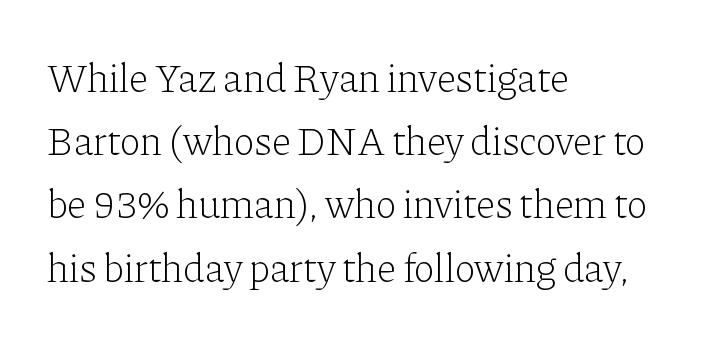
This sample uses an upright cut, with every glyph sitting square on the baseline. The strokes are not fattened; the text isn't bold. Students, observe: this is what conventionally led text looks like. The string is rendered with underlining switched off. This sample uses a serif face. Does extra space separate the letters? No, they use regular spacing.
